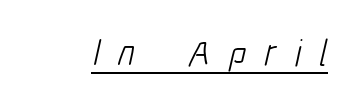
Q: Is the text bold? A: No.
Q: Is the typeface a serif or a sans-serif typeface? A: Sans-serif.
Q: Is the text underlined? A: Yes.
Q: Is the spacing between letters normal or unusually wide? A: Unusually wide.
Q: Width (condensed, normal, or wide)? A: Condensed.
Q: Stroke contrast? A: Low.
Q: x-height? A: Medium.
Q: Monospaced? A: No.
